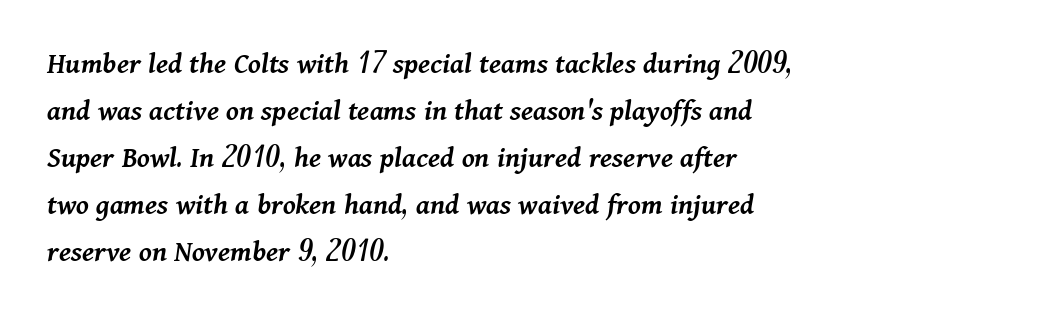
The image shows 31 px semibold type, italic (leaning right); set left-aligned, normal line spacing (1.52x), normal letter spacing, not underlined; medium stroke contrast and a medium x-height.
